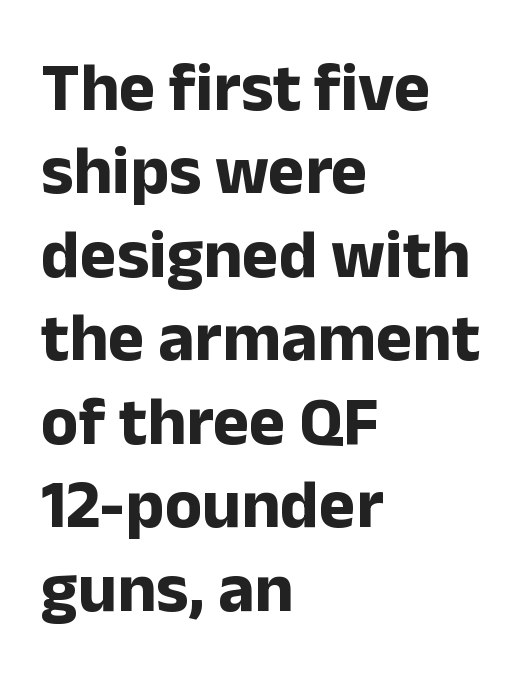
Unmarked baselines from the first word to the last. The paragraph has a hard left edge and a soft right edge. Between one letter and the next there's only the usual sliver of space. Here the designer chose a conventional face with non-uniform glyph widths. Strong, thick strokes mark this as bold type. Typographically, this falls in the sans-serif category.
